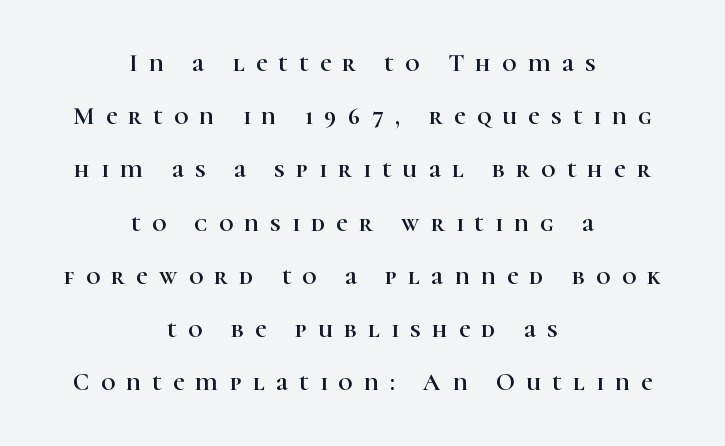
{"italic": "no", "underline": "no", "align": "center", "line_spacing": "loose", "line_spacing_ratio": 2.13, "letter_spacing": "wide", "letter_spacing_em": 0.45, "glyph_px": 25}
